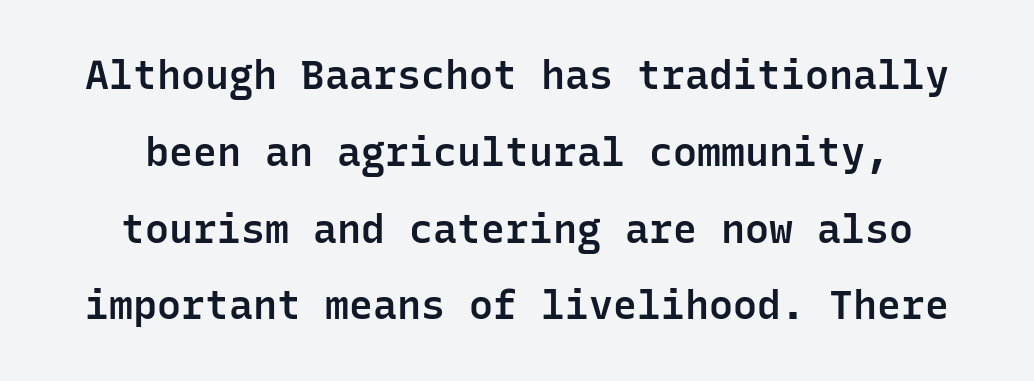
{"serif": "no", "italic": "no", "bold": "semi", "weight": "semibold", "width": "normal", "stroke_contrast": "low", "x_height": "medium", "monospaced": "yes", "underline": "no", "align": "center", "line_spacing": "loose", "line_spacing_ratio": 1.92, "letter_spacing": "normal", "letter_spacing_em": 0.0, "glyph_px": 40}
